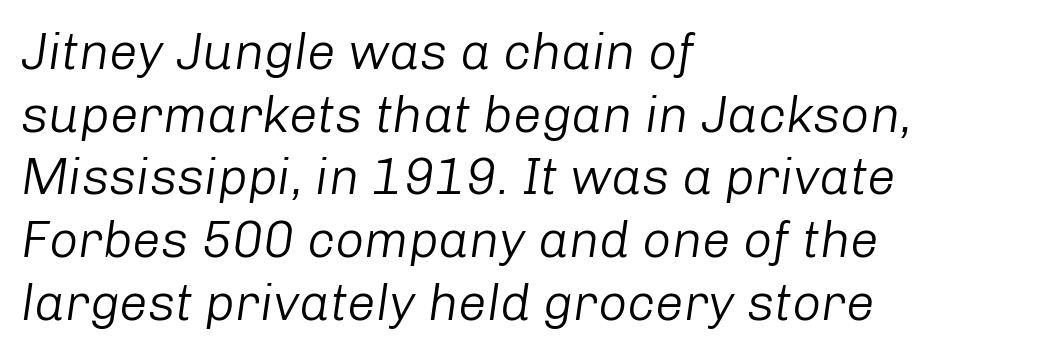
Each word holds together tightly as a unit, with standard inter-letter gaps. The typeface has the unassuming heft of standard copy or less. Compared with a centered layout, this one pins lines to the left instead. Check under the words: just untouched page. Character widths vary here, with narrow letters taking less room than wide ones.
